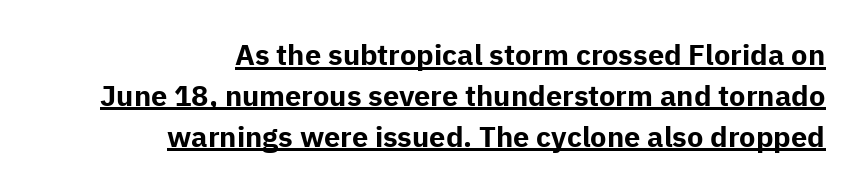
{"serif": "no", "italic": "no", "bold": "yes", "weight": "bold", "width": "normal", "stroke_contrast": "low", "x_height": "medium", "monospaced": "no", "underline": "yes", "align": "right", "line_spacing": "normal", "line_spacing_ratio": 1.41, "letter_spacing": "normal", "letter_spacing_em": 0.0, "glyph_px": 29}
